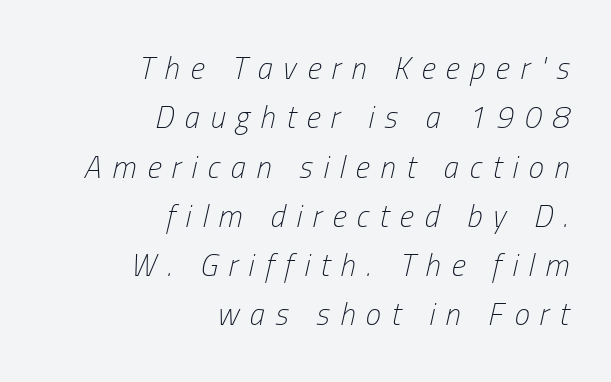
{"italic": "yes", "lean": "right", "slant_degrees": 13, "bold": "no", "weight": "light", "width": "condensed", "stroke_contrast": "low", "x_height": "medium", "monospaced": "no", "underline": "no", "align": "right", "line_spacing": "normal", "line_spacing_ratio": 1.59, "letter_spacing": "wide", "letter_spacing_em": 0.34, "glyph_px": 31}
